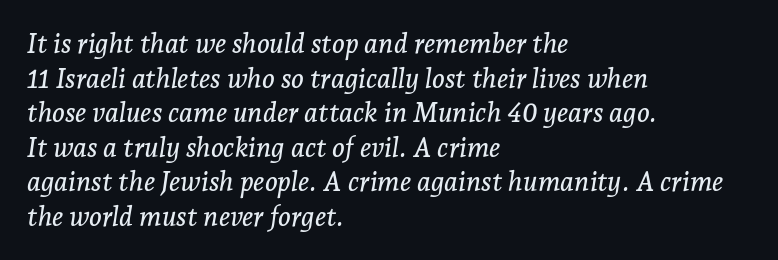
This sample is left-justified, so line endings fall wherever the words run out. The whole block is typeset with a tilt. No extra tracking has been applied to these lines. In terms of leading, this rendering sits right in the middle.
